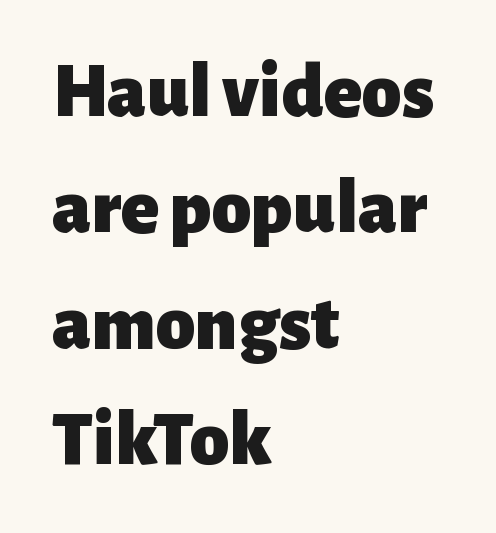
Rule under the text: the space is simply empty. The face used here is rendered with its standard letterfit. Regular leading. A classic flush-left, rag-right setting is used for this passage.
